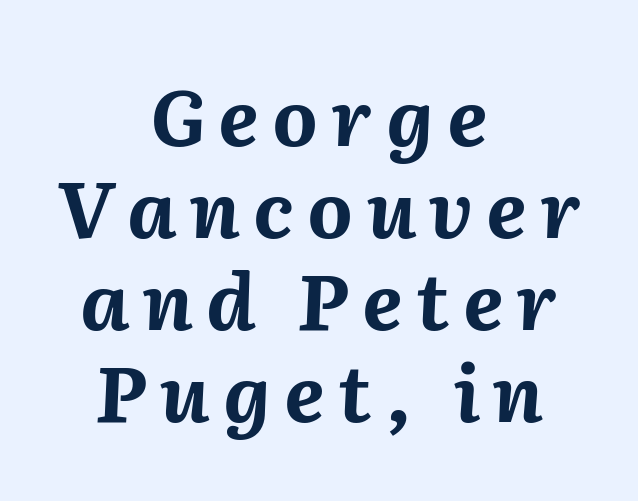
{"italic": "yes", "lean": "right", "slant_degrees": 2, "bold": "yes", "weight": "bold", "width": "normal", "stroke_contrast": "medium", "x_height": "medium", "monospaced": "no", "underline": "no", "align": "center", "line_spacing_ratio": 1.18, "glyph_px": 78}
